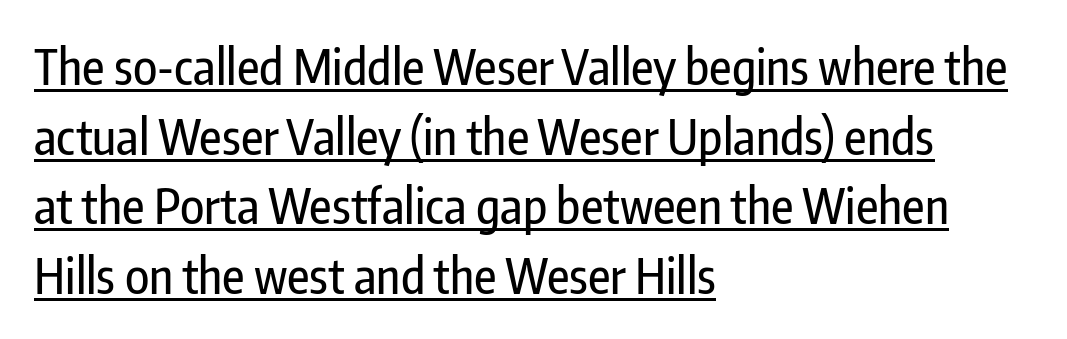
Q: Is the text italic (slanted)? A: No, it is upright.
Q: Is the typeface a serif or a sans-serif typeface? A: Sans-serif.
Q: Is the text underlined? A: Yes.
Q: How is the paragraph aligned? A: Left-aligned.
Q: Is the spacing between letters normal or unusually wide? A: Normal.
Q: Is the spacing between lines tight, normal or loose? A: Normal.
Q: Width (condensed, normal, or wide)? A: Condensed.
Q: Stroke contrast? A: Low.
Q: x-height? A: Medium.
Q: Monospaced? A: No.
